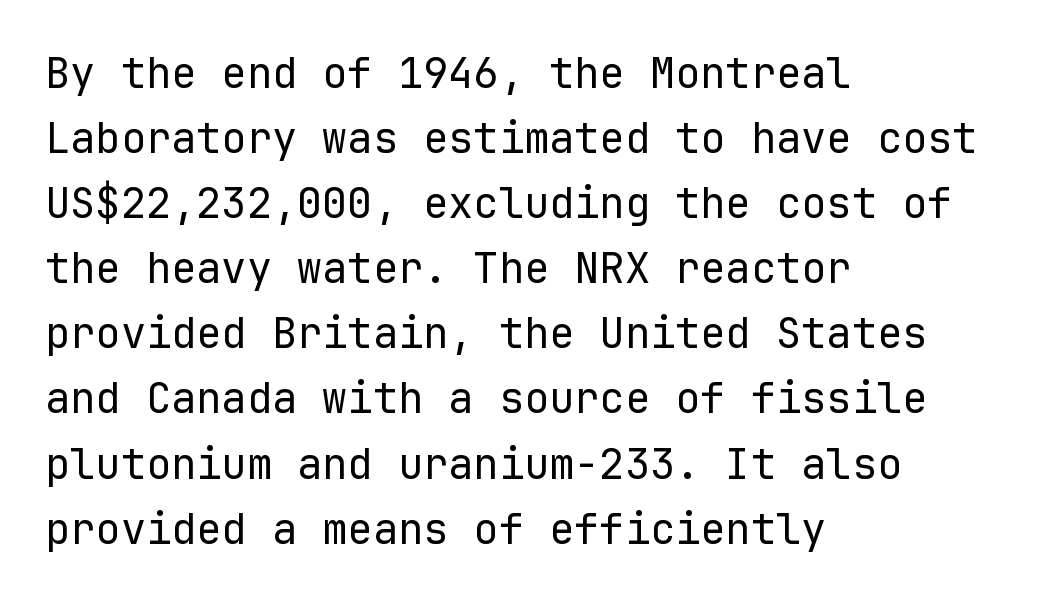
The image shows 42 px regular-weight sans-serif type, upright, monospaced; set left-aligned, normal line spacing (1.55x), normal letter spacing, not underlined; low stroke contrast and a medium x-height.
